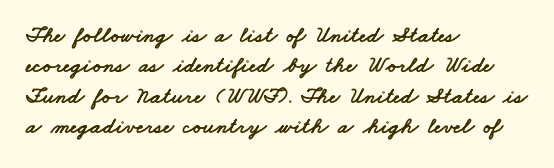
The image shows 23 px text type; set left-aligned, normal line spacing (1.32x), normal letter spacing, not underlined.
